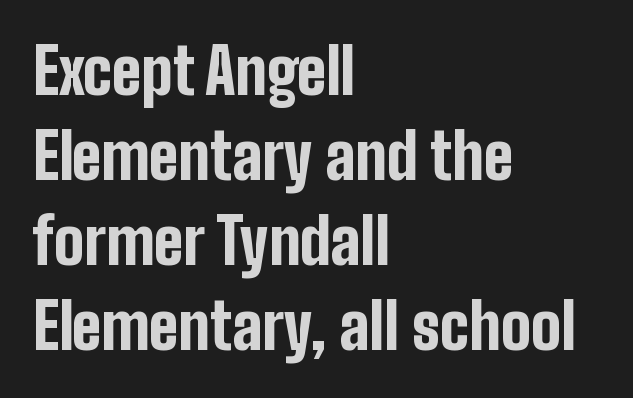
The image shows 63 px bold, condensed sans-serif type, upright; set left-aligned, normal line spacing (1.35x), normal letter spacing, not underlined; low stroke contrast and a medium x-height.
